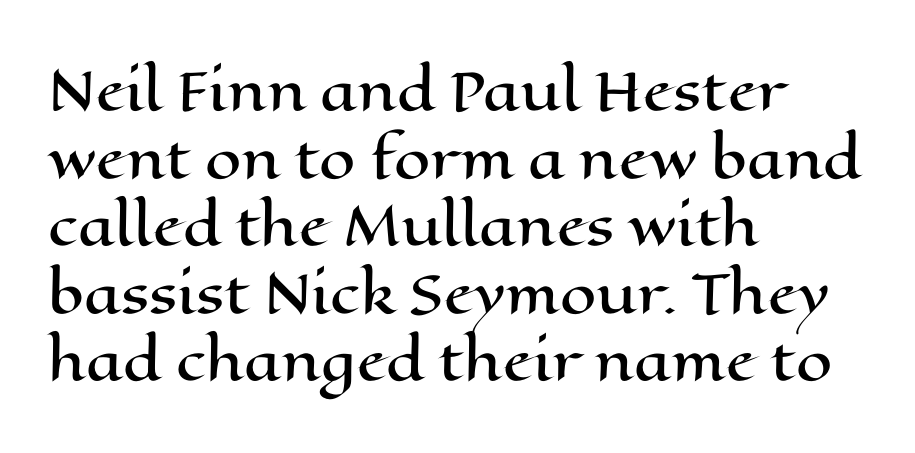
Q: Is the text italic (slanted)? A: No, it is upright.
Q: Is the text underlined? A: No.
Q: How is the paragraph aligned? A: Left-aligned.
Q: Is the spacing between letters normal or unusually wide? A: Normal.
Q: Is the spacing between lines tight, normal or loose? A: Normal.
Q: Width (condensed, normal, or wide)? A: Wide.
Q: Stroke contrast? A: High.
Q: x-height? A: Medium.
Q: Monospaced? A: No.
